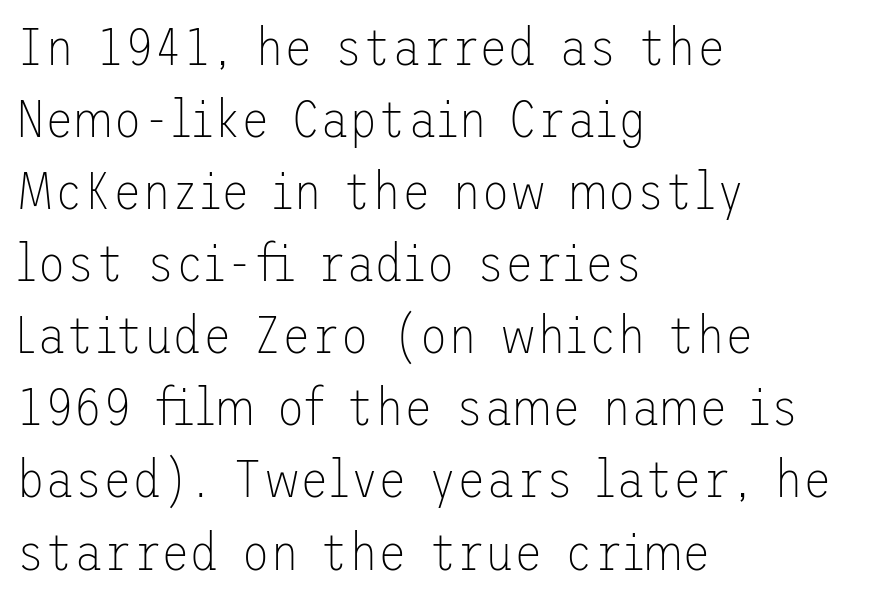
Q: Is the text bold? A: No.
Q: Is the text italic (slanted)? A: No, it is upright.
Q: Is the typeface a serif or a sans-serif typeface? A: Sans-serif.
Q: Is the text underlined? A: No.
Q: How is the paragraph aligned? A: Left-aligned.
Q: Is the spacing between letters normal or unusually wide? A: Normal.
Q: Is the spacing between lines tight, normal or loose? A: Normal.
Q: Width (condensed, normal, or wide)? A: Normal.
Q: Stroke contrast? A: Low.
Q: x-height? A: Medium.
